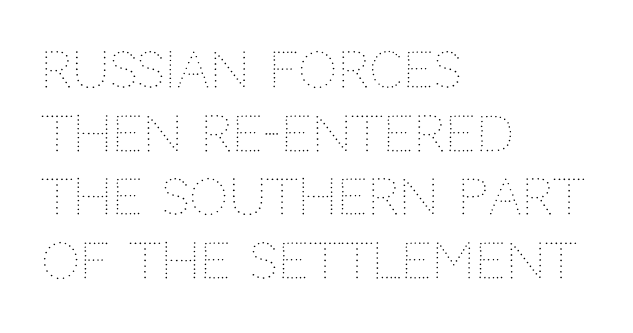
Q: Is the text bold? A: No.
Q: Is the text italic (slanted)? A: No, it is upright.
Q: Is the text underlined? A: No.
Q: How is the paragraph aligned? A: Left-aligned.
Q: Is the spacing between letters normal or unusually wide? A: Normal.
Q: Is the spacing between lines tight, normal or loose? A: Normal.
Q: Width (condensed, normal, or wide)? A: Normal.
Q: Stroke contrast? A: Medium.
Q: x-height? A: Large.
Q: Monospaced? A: No.
